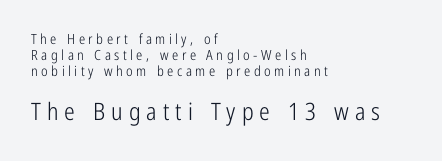
The image shows 24 px text type, upright; set left-aligned, line spacing 1.16x, unusually wide letter spacing (+0.25 em), not underlined; the second (bottom) block is 1.71x larger.
